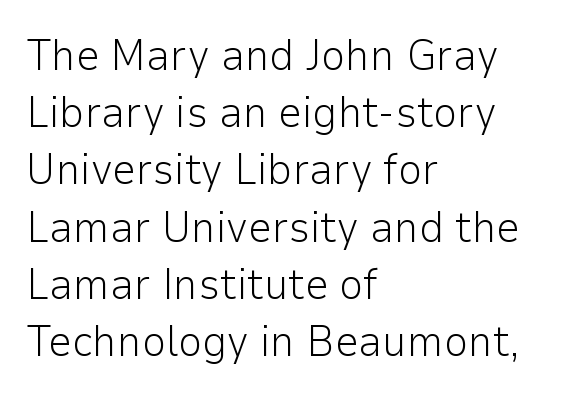
{"serif": "no", "italic": "no", "bold": "no", "weight": "light", "width": "normal", "stroke_contrast": "low", "x_height": "medium", "monospaced": "no", "underline": "no", "align": "left", "line_spacing": "normal", "line_spacing_ratio": 1.33, "letter_spacing": "normal", "letter_spacing_em": 0.0, "glyph_px": 43}
